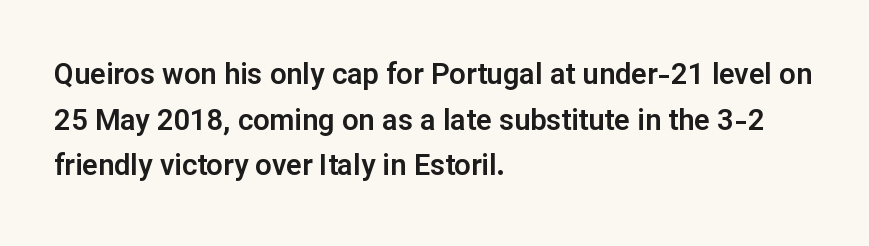
Q: Is the text italic (slanted)? A: No, it is upright.
Q: Is the typeface a serif or a sans-serif typeface? A: Sans-serif.
Q: Is the text underlined? A: No.
Q: How is the paragraph aligned? A: Left-aligned.
Q: Is the spacing between letters normal or unusually wide? A: Normal.
Q: Is the spacing between lines tight, normal or loose? A: Normal.
Q: Width (condensed, normal, or wide)? A: Normal.
Q: Stroke contrast? A: Low.
Q: x-height? A: Medium.
Q: Monospaced? A: No.
